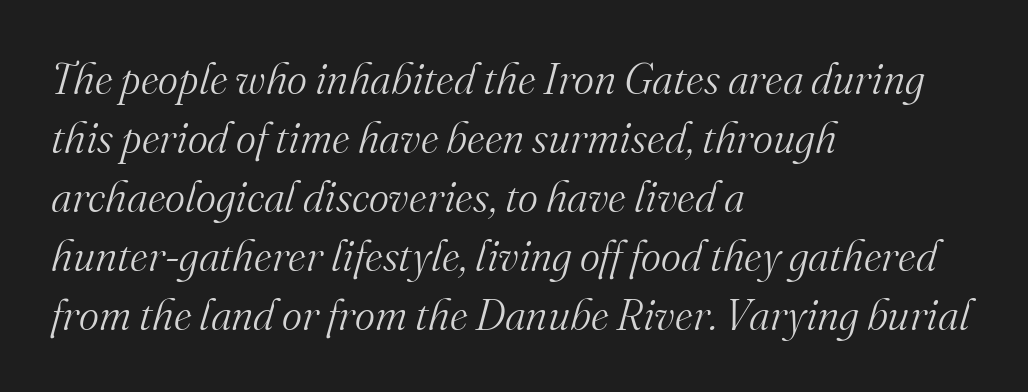
Notice how the stems are inclined rather than vertical — that's the hallmark of italics. Note: serifs present on the glyphs. Think of a printed novel: that variable character pitch is what you see here. In CSS terms this would be text-align: left. This rendering features lettering with no underline. Each new line begins a customary step beneath the previous one.
